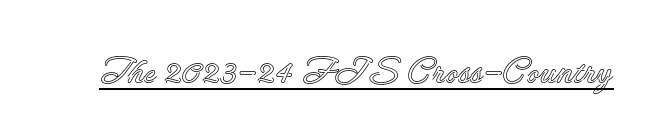
{"width": "normal", "x_height": "small", "monospaced": "no", "underline": "yes", "letter_spacing": "normal", "letter_spacing_em": 0.0, "glyph_px": 35}
